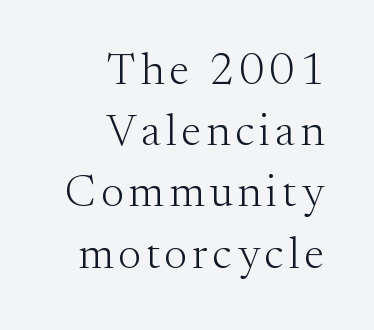
The setting favours the right margin, as signatures and pull-quotes sometimes do. This reads as an unemphasized weight, regular at the heaviest. A bare baseline throughout the passage. Italic? Not at all — the glyphs are vertical. Successive baselines arrive at the customary interval. Proportional: the letters do not fall into vertical columns.
